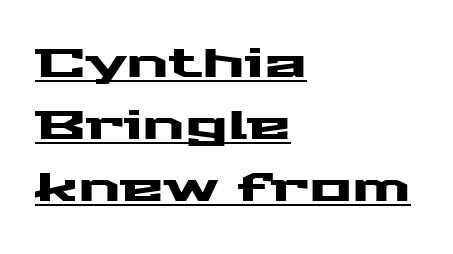
Unlike italic type, these characters show no tilt at all. Glance below the letters and you will spot a drawn line. Line starts are locked; line ends wander. Looks like regular typesetting: each glyph gets only the width it needs. Normally led — the rows are evenly, conventionally spaced.
